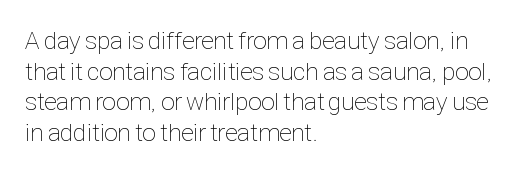
{"italic": "no", "bold": "no", "underline": "no", "align": "left", "line_spacing_ratio": 1.23, "letter_spacing": "normal", "letter_spacing_em": 0.0, "glyph_px": 25}
